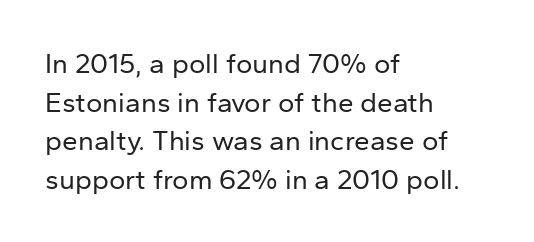
The image shows 28 px regular-weight sans-serif type, upright; set left-aligned, normal line spacing (1.38x), normal letter spacing, not underlined; low stroke contrast and a medium x-height.
